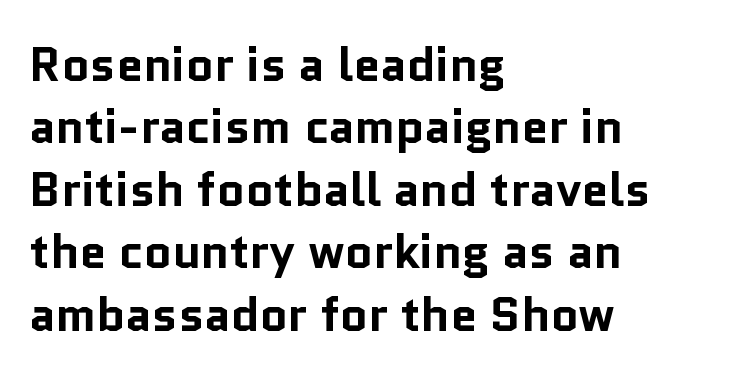
The image shows 48 px bold sans-serif type, upright; set left-aligned, normal line spacing (1.3x), normal letter spacing, not underlined; low stroke contrast and a medium x-height.
